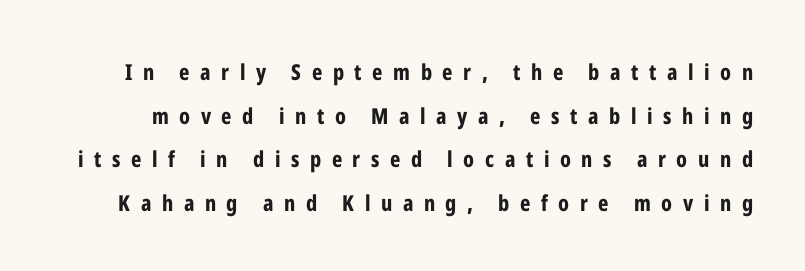
Chunky letters — that's bold for sure. Nobody drew a line under any word here. Is there any slant? The stems are plumb. Observe the wide spacing: letters keep a clear distance from each other. This sample trades compactness for vertical openness between lines.
